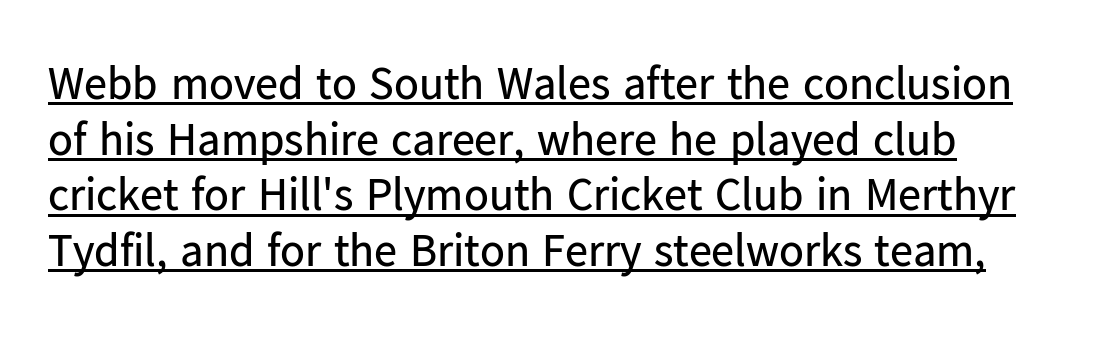
The image shows 46 px regular-weight sans-serif type, upright; set line spacing 1.21x, normal letter spacing, underlined; low stroke contrast and a medium x-height.
